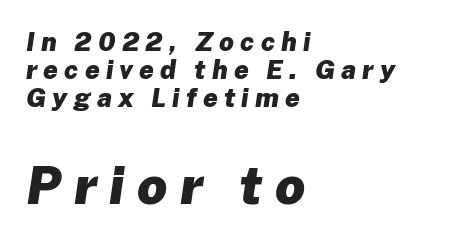
Varying glyph widths throughout — classic text-font behaviour. The letterforms stand isolated, each surrounded by extra space. The lines are quadded left. The typesetting leans heavy: a genuine bold. You could barely slide anything between these rows. This rendering features lettering with no underline.
